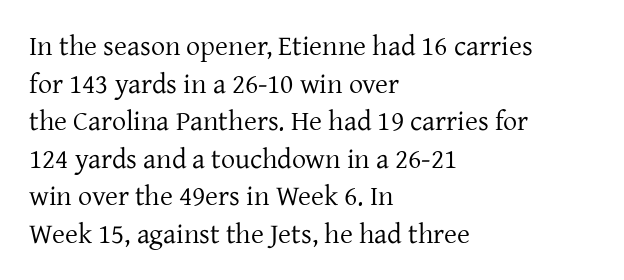
The image shows 28 px regular-weight serif type, upright; set left-aligned, normal line spacing (1.34x), normal letter spacing, not underlined; low stroke contrast and a medium x-height.
